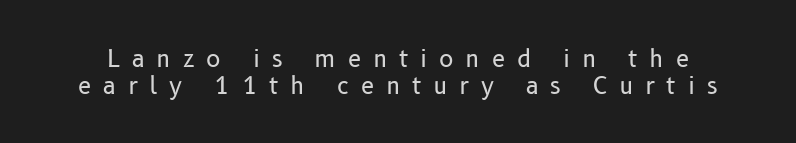
The image shows 24 px text type, upright; set tight line spacing (1.12x), unusually wide letter spacing (+0.49 em), not underlined.
